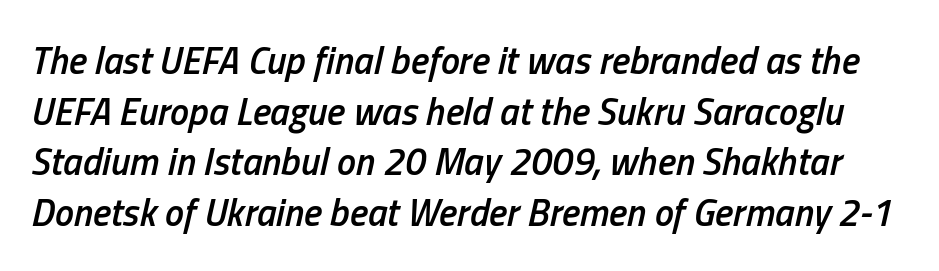
Q: Is the text bold? A: Semi-bold.
Q: Is the text italic (slanted)? A: Yes, it leans right by about 13 degrees.
Q: Is the text underlined? A: No.
Q: Is the spacing between letters normal or unusually wide? A: Normal.
Q: Is the spacing between lines tight, normal or loose? A: Normal.
Q: Width (condensed, normal, or wide)? A: Condensed.
Q: Stroke contrast? A: Low.
Q: x-height? A: Medium.
Q: Monospaced? A: No.
